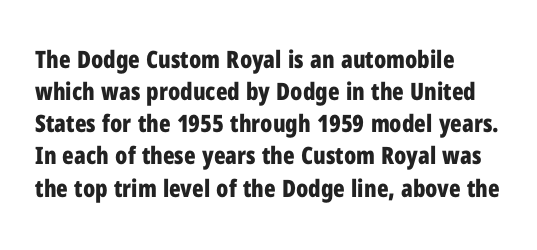
{"italic": "no", "bold": "yes", "underline": "no", "align": "left", "line_spacing": "normal", "line_spacing_ratio": 1.34, "letter_spacing": "normal", "letter_spacing_em": 0.0, "glyph_px": 24}
